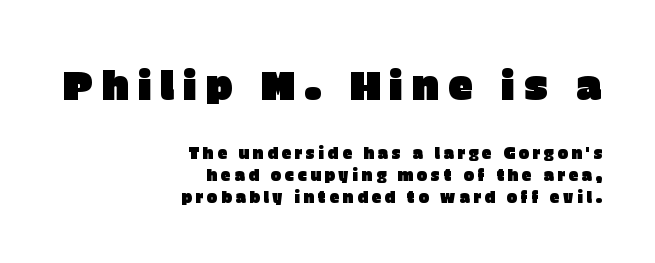
Q: Is the text italic (slanted)? A: No, it is upright.
Q: Is the typeface a serif or a sans-serif typeface? A: Sans-serif.
Q: Is the text underlined? A: No.
Q: How is the paragraph aligned? A: Right-aligned.
Q: Is the spacing between letters normal or unusually wide? A: Unusually wide.
Q: Is the spacing between lines tight, normal or loose? A: Normal.
Q: Which block of text is set in a larger size, the first (top) or the second (bottom)? A: The first (top) one.
Q: Width (condensed, normal, or wide)? A: Normal.
Q: Stroke contrast? A: Low.
Q: x-height? A: Large.
Q: Monospaced? A: No.
